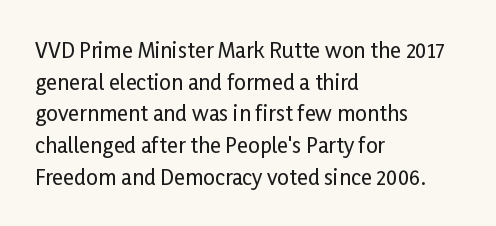
Has an underline been added? It has not. Do the letters lean? They stand straight. Notice how descenders clear the ascenders below comfortably — that's standard leading. The line texture is even and compact thanks to regular tracking.
